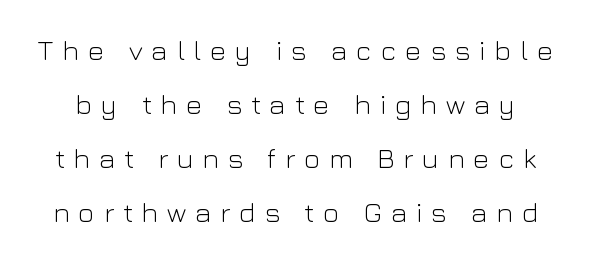
Horizontal bands of white between lines are thick stripes. A typesetter would call this proportional, since set widths differ per character. If you drew a line through each stem, it would be perfectly vertical. The letters look calm and open, with moderate or lighter stems.
